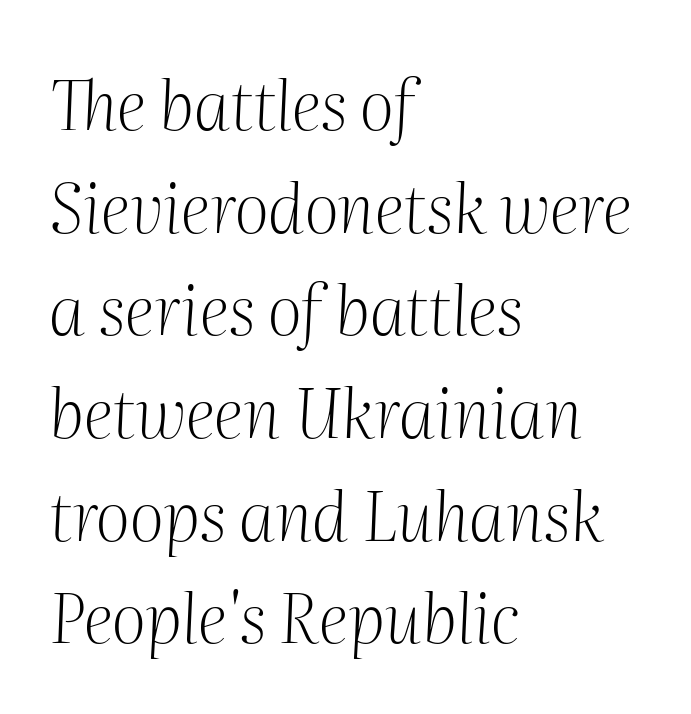
{"serif": "yes", "italic": "yes", "lean": "right", "slant_degrees": 2, "bold": "no", "weight": "light", "width": "normal", "stroke_contrast": "medium", "x_height": "medium", "monospaced": "no", "underline": "no", "align": "left", "line_spacing": "normal", "line_spacing_ratio": 1.51, "letter_spacing": "normal", "letter_spacing_em": 0.0, "glyph_px": 68}
